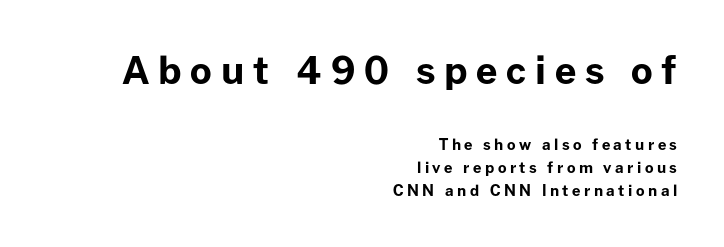
In CSS terms this would be text-align: right. Rule under the text: the space is simply empty. When letters stand straight like this, we call the style roman or upright. The line-height multiplier appears to be the usual default.
